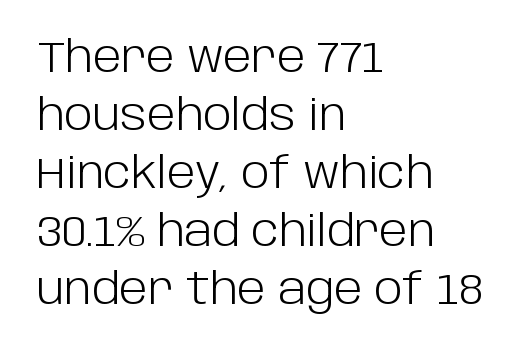
Q: Is the text bold? A: No.
Q: Is the text italic (slanted)? A: No, it is upright.
Q: Is the typeface a serif or a sans-serif typeface? A: Sans-serif.
Q: Is the text underlined? A: No.
Q: How is the paragraph aligned? A: Left-aligned.
Q: Is the spacing between letters normal or unusually wide? A: Normal.
Q: Is the spacing between lines tight, normal or loose? A: Normal.
Q: Width (condensed, normal, or wide)? A: Normal.
Q: Stroke contrast? A: Low.
Q: x-height? A: Large.
Q: Monospaced? A: No.
